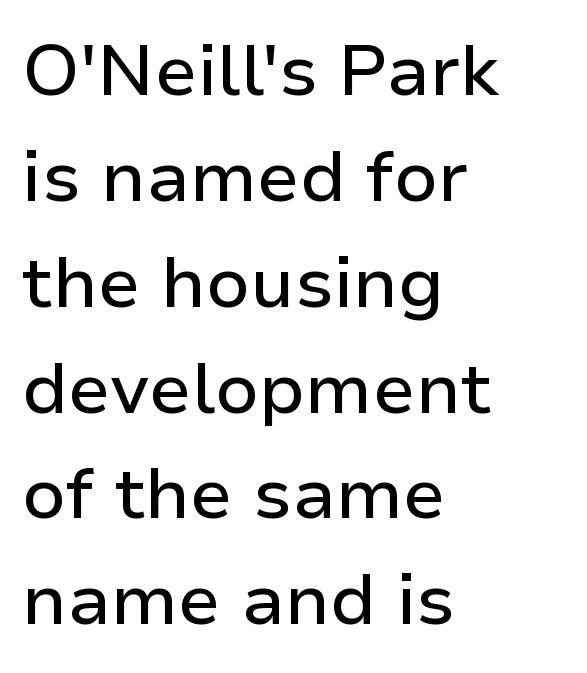
Q: Is the text italic (slanted)? A: No, it is upright.
Q: Is the typeface a serif or a sans-serif typeface? A: Sans-serif.
Q: Is the text underlined? A: No.
Q: How is the paragraph aligned? A: Left-aligned.
Q: Is the spacing between letters normal or unusually wide? A: Normal.
Q: Is the spacing between lines tight, normal or loose? A: Normal.
Q: Width (condensed, normal, or wide)? A: Normal.
Q: Stroke contrast? A: Low.
Q: x-height? A: Medium.
Q: Monospaced? A: No.
